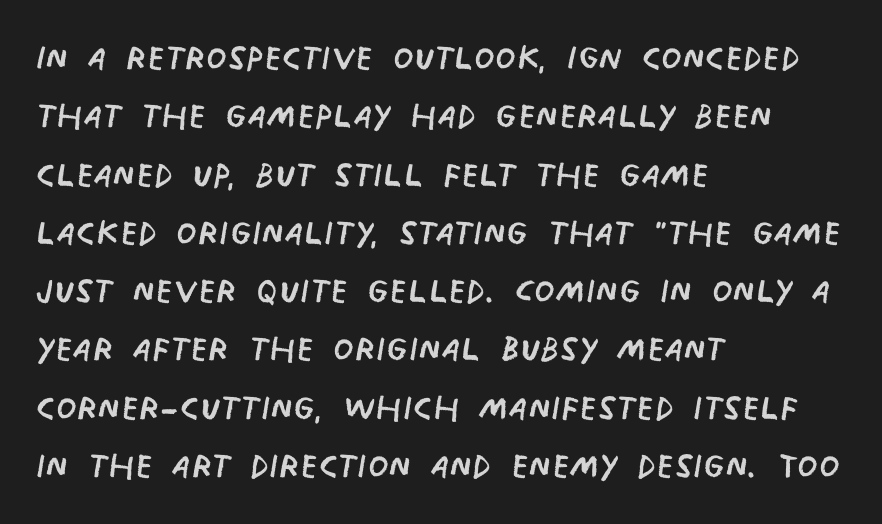
The text block is weighted toward the left margin, trailing off unevenly rightward. The tracking reads as untouched default to a designer's eye. Type style note: lacks serifs. Only glyphs here, with clear space below each row. This sample has the flowing, uneven cadence of proportional lettering. The strokes are not fattened; the text isn't bold.
